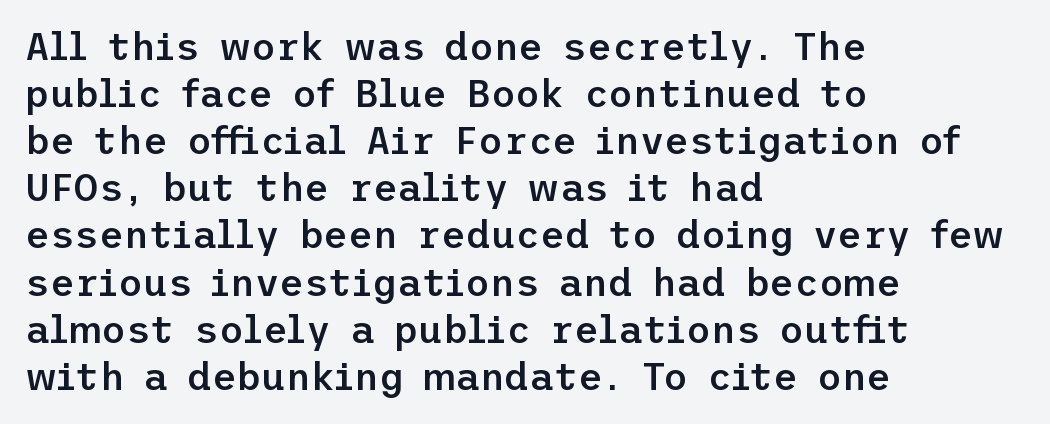
{"serif": "no", "italic": "no", "bold": "semi", "weight": "semibold", "width": "normal", "stroke_contrast": "low", "x_height": "medium", "underline": "no", "align": "left", "line_spacing_ratio": 1.24, "letter_spacing": "normal", "letter_spacing_em": 0.0, "glyph_px": 38}
